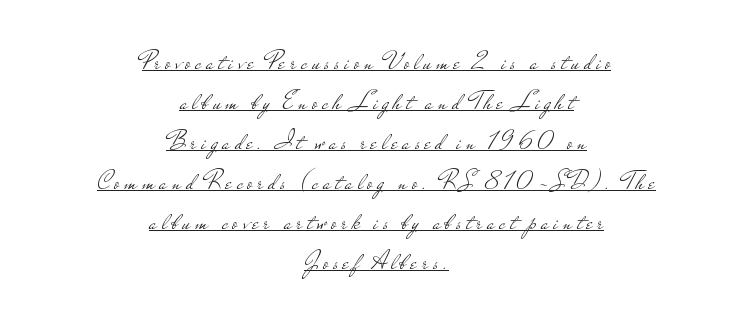
The image shows 26 px text type; set centered, normal line spacing (1.54x), underlined.
